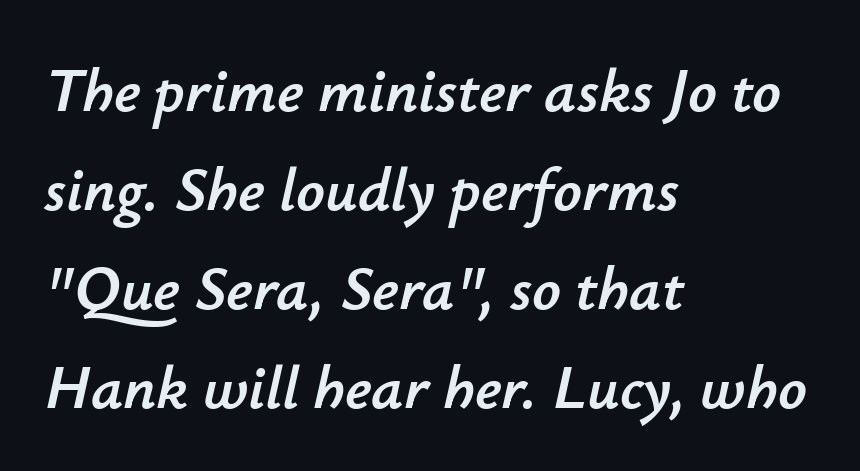
{"italic": "yes", "lean": "right", "slant_degrees": 12, "width": "normal", "stroke_contrast": "low", "x_height": "small", "monospaced": "no", "underline": "no", "align": "left", "line_spacing": "normal", "line_spacing_ratio": 1.57, "letter_spacing": "normal", "letter_spacing_em": 0.0, "glyph_px": 63}
